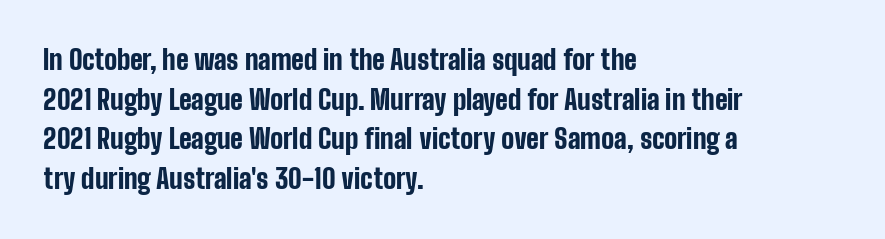
The glyphs are unaccompanied by any horizontal stroke below them. The characters look thick and weighty, a clear bold. Horizontally, the lines are justified to the leading edge only. Successive baselines arrive at the customary interval. Ordinary non-slanted type is in use.
